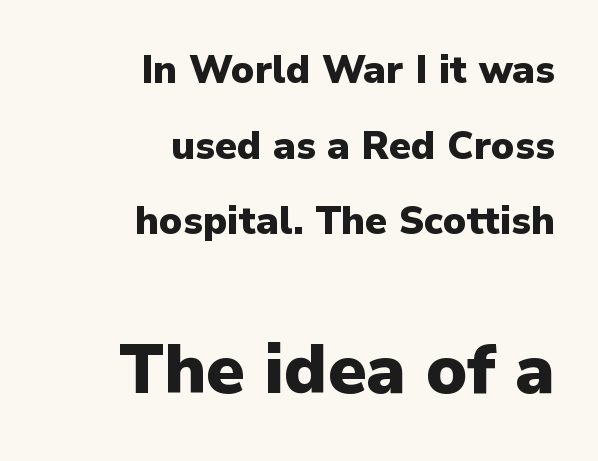
The image shows 68 px heavy sans-serif type, upright; set right-aligned, loose line spacing (1.94x), normal letter spacing, not underlined; the second (bottom) block is 1.74x larger; low stroke contrast and a medium x-height.
